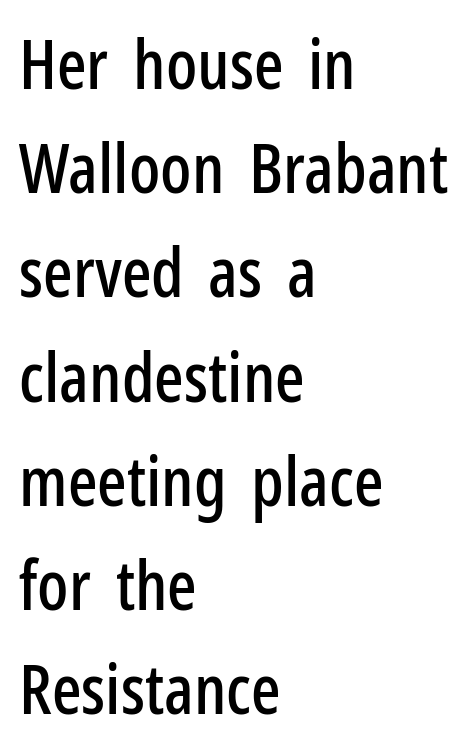
Q: Is the text italic (slanted)? A: No, it is upright.
Q: Is the typeface a serif or a sans-serif typeface? A: Sans-serif.
Q: Is the text underlined? A: No.
Q: How is the paragraph aligned? A: Left-aligned.
Q: Is the spacing between letters normal or unusually wide? A: Normal.
Q: Is the spacing between lines tight, normal or loose? A: Normal.
Q: Width (condensed, normal, or wide)? A: Condensed.
Q: Stroke contrast? A: Low.
Q: x-height? A: Medium.
Q: Monospaced? A: No.
